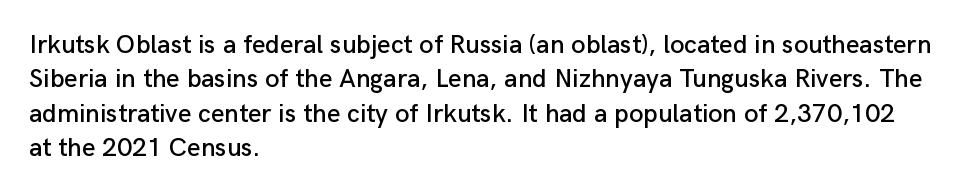
Q: Is the text italic (slanted)? A: No, it is upright.
Q: Is the text underlined? A: No.
Q: How is the paragraph aligned? A: Left-aligned.
Q: Is the spacing between letters normal or unusually wide? A: Normal.
Q: Is the spacing between lines tight, normal or loose? A: Normal.
